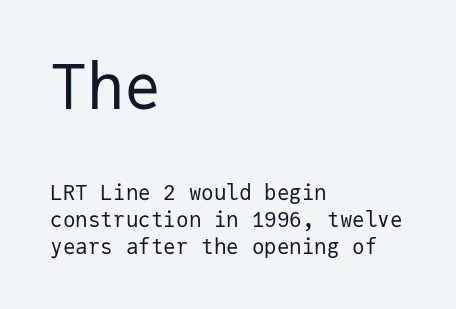
{"serif": "no", "italic": "no", "bold": "no", "weight": "regular", "width": "normal", "stroke_contrast": "low", "x_height": "medium", "monospaced": "yes", "underline": "no", "align": "left", "line_spacing": "normal", "line_spacing_ratio": 1.29, "letter_spacing": "normal", "letter_spacing_em": 0.0, "larger_block": "first", "size_ratio": 2.95, "glyph_px": 62}
